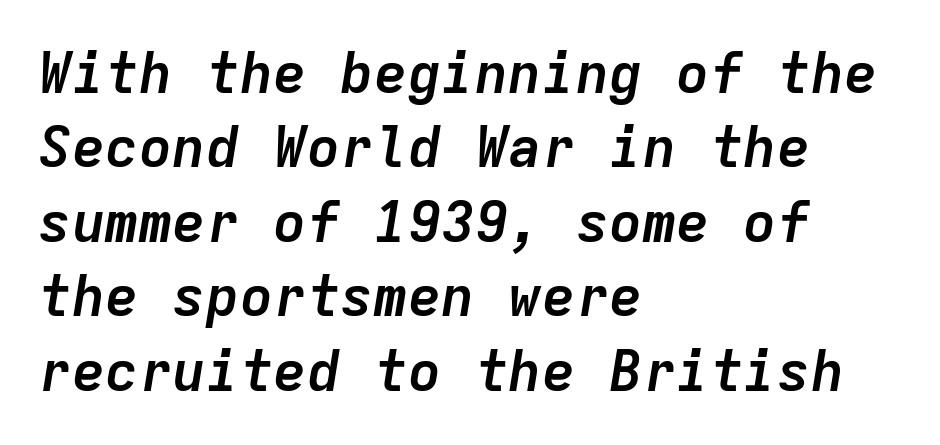
The image shows 56 px semibold type, italic (leaning right), monospaced; set left-aligned, normal line spacing (1.33x), normal letter spacing, not underlined; low stroke contrast and a medium x-height.
